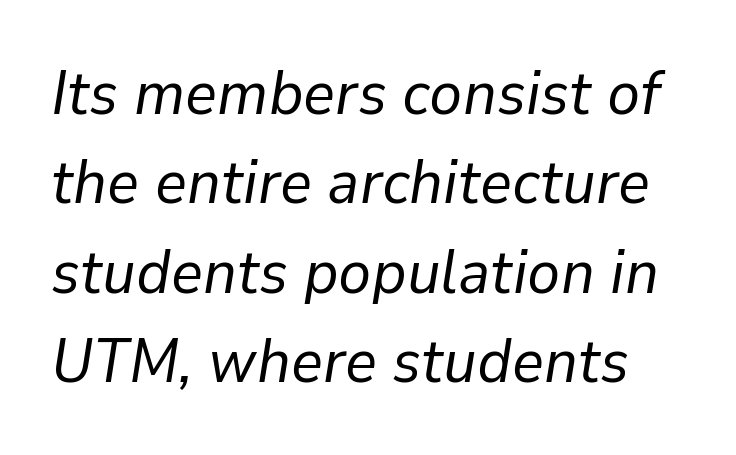
{"italic": "yes", "lean": "right", "slant_degrees": 9, "bold": "no", "weight": "regular", "width": "normal", "stroke_contrast": "low", "x_height": "medium", "monospaced": "no", "underline": "no", "line_spacing": "normal", "line_spacing_ratio": 1.44, "letter_spacing": "normal", "letter_spacing_em": 0.0, "glyph_px": 62}
